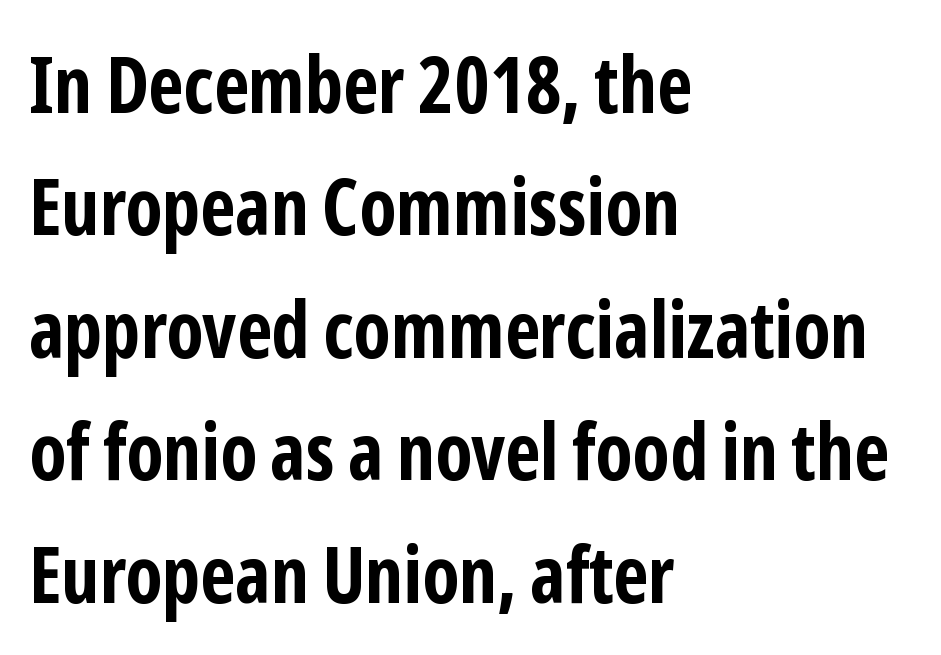
Q: Is the text bold? A: Yes.
Q: Is the text italic (slanted)? A: No, it is upright.
Q: Is the typeface a serif or a sans-serif typeface? A: Sans-serif.
Q: Is the text underlined? A: No.
Q: How is the paragraph aligned? A: Left-aligned.
Q: Is the spacing between letters normal or unusually wide? A: Normal.
Q: Is the spacing between lines tight, normal or loose? A: Normal.
Q: Width (condensed, normal, or wide)? A: Condensed.
Q: Stroke contrast? A: Low.
Q: x-height? A: Medium.
Q: Monospaced? A: No.
